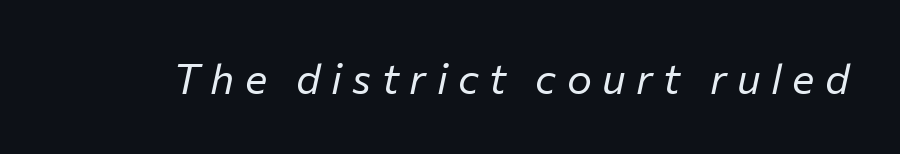
The image shows 42 px regular-weight type, italic (leaning right); set unusually wide letter spacing (+0.25 em), not underlined; low stroke contrast and a medium x-height.
